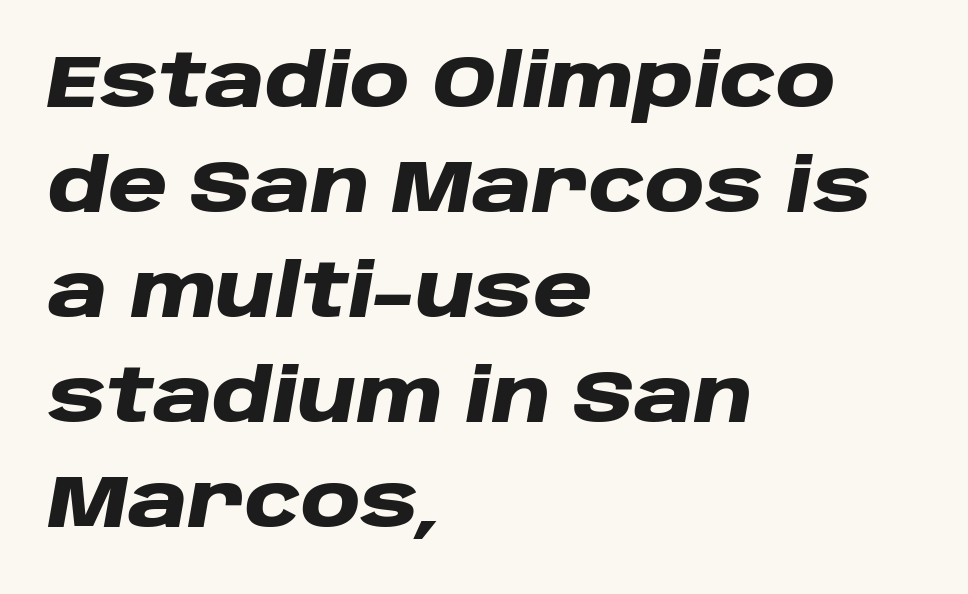
Q: Is the text bold? A: Yes.
Q: Is the text italic (slanted)? A: Yes, it leans right by about 10 degrees.
Q: Is the text underlined? A: No.
Q: How is the paragraph aligned? A: Left-aligned.
Q: Is the spacing between letters normal or unusually wide? A: Normal.
Q: Is the spacing between lines tight, normal or loose? A: Normal.
Q: Width (condensed, normal, or wide)? A: Wide.
Q: Stroke contrast? A: Low.
Q: x-height? A: Large.
Q: Monospaced? A: No.
